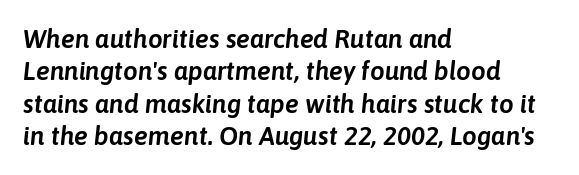
The rows are spaced the way most documents space them. Is the letter spacing exaggerated? No — it looks like the ordinary default. One-word summary of the alignment: left. This rendering features lettering with no underline. Rendered with sloped, italic letterforms.
